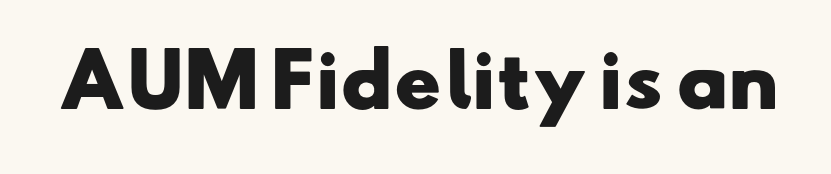
The image shows 71 px heavy, wide sans-serif type; set normal letter spacing, not underlined; low stroke contrast and a small x-height.
